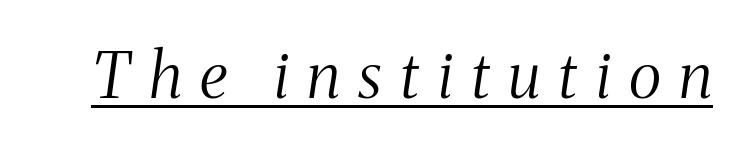
Q: Is the text bold? A: No.
Q: Is the text italic (slanted)? A: Yes, it leans right by about 8 degrees.
Q: Is the typeface a serif or a sans-serif typeface? A: Serif.
Q: Is the text underlined? A: Yes.
Q: Is the spacing between letters normal or unusually wide? A: Unusually wide.
Q: Width (condensed, normal, or wide)? A: Condensed.
Q: Stroke contrast? A: Medium.
Q: x-height? A: Medium.
Q: Monospaced? A: No.
